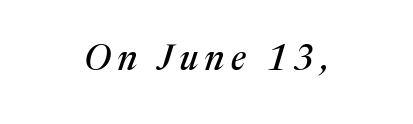
Any mark beneath the type? The region is blank. The glyphs in this specimen are seriffed. Varying glyph widths throughout — classic text-font behaviour. Is the type slanted? Yes — the strokes lean at a clear angle.
